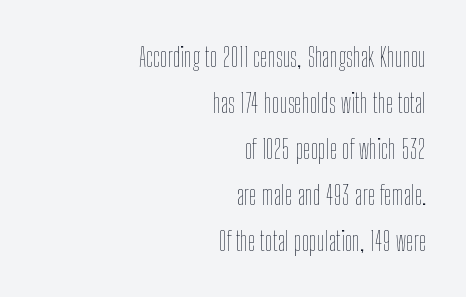
The image shows 27 px text type, upright; set right-aligned, normal line spacing (1.7x), normal letter spacing, not underlined.
